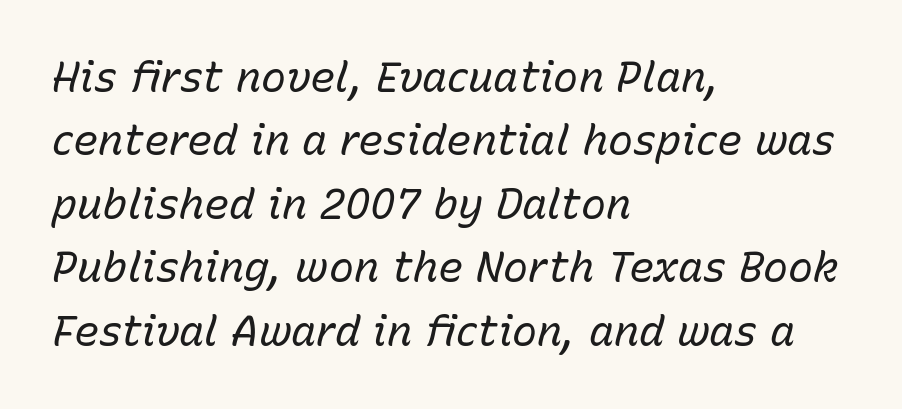
Q: Is the text bold? A: No.
Q: Is the text italic (slanted)? A: Yes, it leans right by about 15 degrees.
Q: Is the text underlined? A: No.
Q: How is the paragraph aligned? A: Left-aligned.
Q: Is the spacing between letters normal or unusually wide? A: Normal.
Q: Is the spacing between lines tight, normal or loose? A: Normal.
Q: Width (condensed, normal, or wide)? A: Normal.
Q: Stroke contrast? A: Low.
Q: x-height? A: Medium.
Q: Monospaced? A: No.
